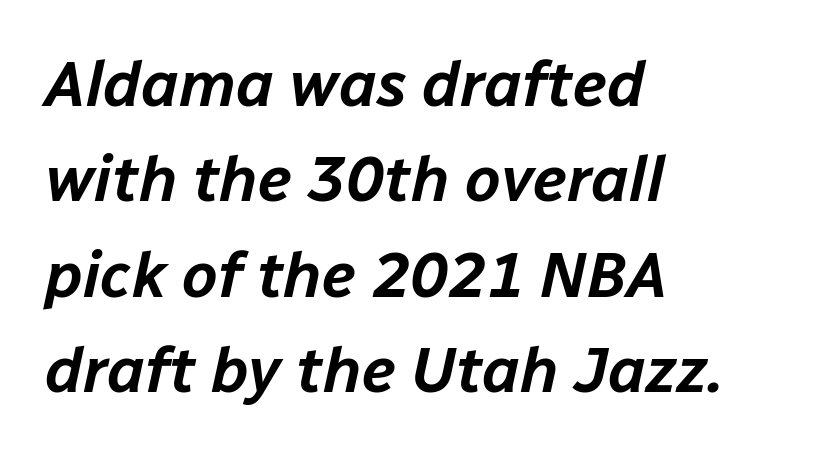
This sample has the flowing, uneven cadence of proportional lettering. The rag falls on the right side of this text block. Leading: standard. Inter-character spacing is left at the font's built-in metrics. Slant detected: the letters are inclined.
